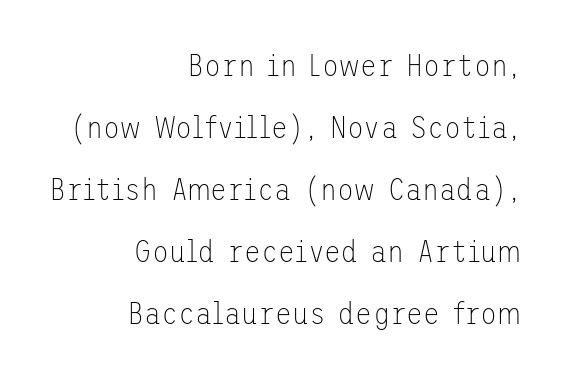
{"serif": "no", "italic": "no", "bold": "no", "weight": "thin", "width": "normal", "stroke_contrast": "low", "x_height": "medium", "underline": "no", "align": "right", "line_spacing": "loose", "line_spacing_ratio": 2.0, "letter_spacing": "normal", "letter_spacing_em": 0.0, "glyph_px": 31}
